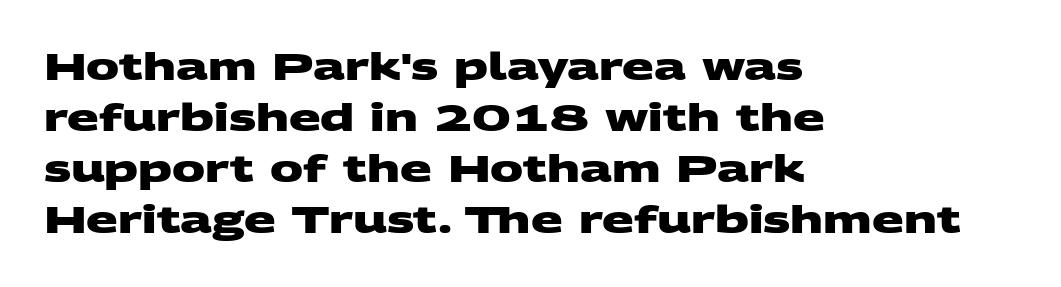
Q: Is the text bold? A: Yes.
Q: Is the typeface a serif or a sans-serif typeface? A: Sans-serif.
Q: Is the text underlined? A: No.
Q: How is the paragraph aligned? A: Left-aligned.
Q: Is the spacing between letters normal or unusually wide? A: Normal.
Q: Is the spacing between lines tight, normal or loose? A: Normal.
Q: Width (condensed, normal, or wide)? A: Wide.
Q: Stroke contrast? A: Medium.
Q: x-height? A: Large.
Q: Monospaced? A: No.
